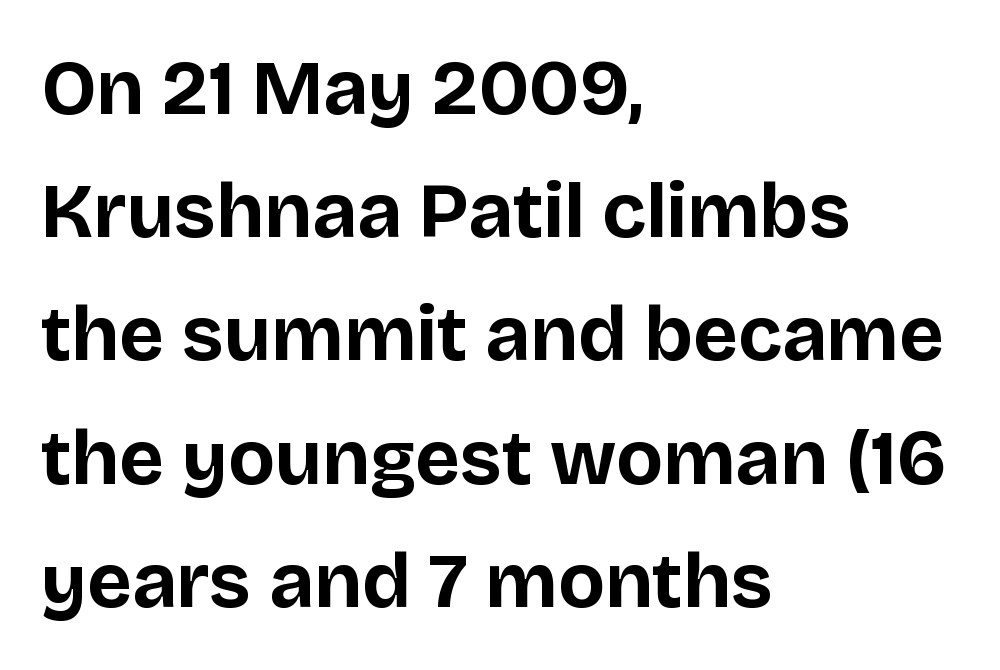
{"serif": "no", "italic": "no", "bold": "yes", "weight": "bold", "width": "normal", "stroke_contrast": "low", "x_height": "large", "monospaced": "no", "underline": "no", "align": "left", "line_spacing": "normal", "line_spacing_ratio": 1.58, "letter_spacing": "normal", "letter_spacing_em": 0.0, "glyph_px": 78}
